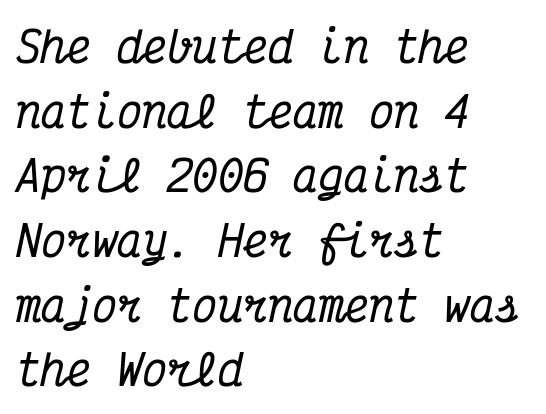
The image shows 42 px condensed serif type, italic (leaning right), monospaced; set left-aligned, normal line spacing (1.54x), normal letter spacing, not underlined; medium stroke contrast and a medium x-height.
